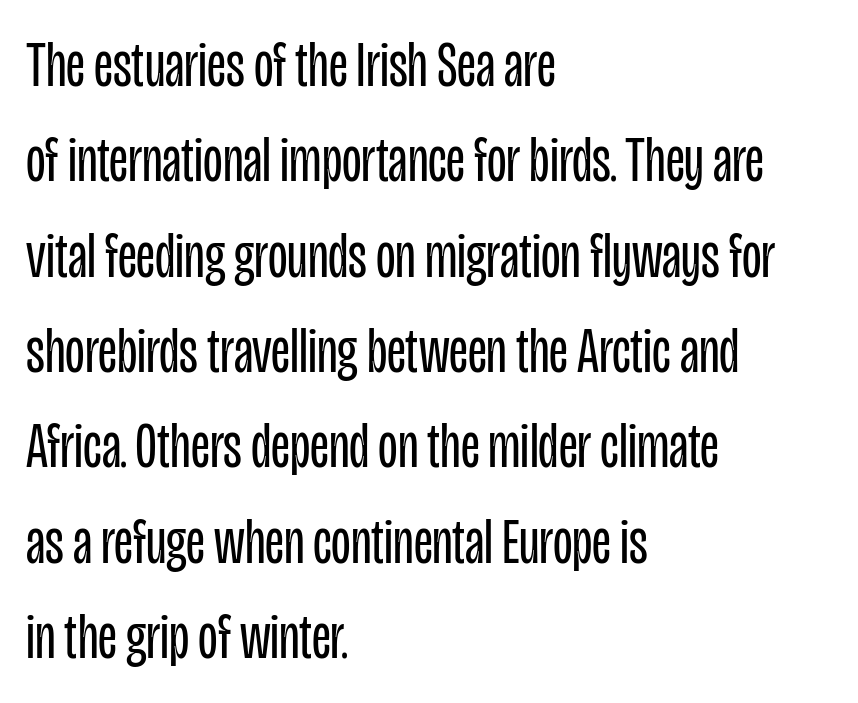
Q: Is the text bold? A: No.
Q: Is the text italic (slanted)? A: No, it is upright.
Q: Is the typeface a serif or a sans-serif typeface? A: Sans-serif.
Q: Is the text underlined? A: No.
Q: How is the paragraph aligned? A: Left-aligned.
Q: Is the spacing between letters normal or unusually wide? A: Normal.
Q: Is the spacing between lines tight, normal or loose? A: Normal.
Q: Width (condensed, normal, or wide)? A: Condensed.
Q: Stroke contrast? A: Low.
Q: x-height? A: Large.
Q: Monospaced? A: No.
